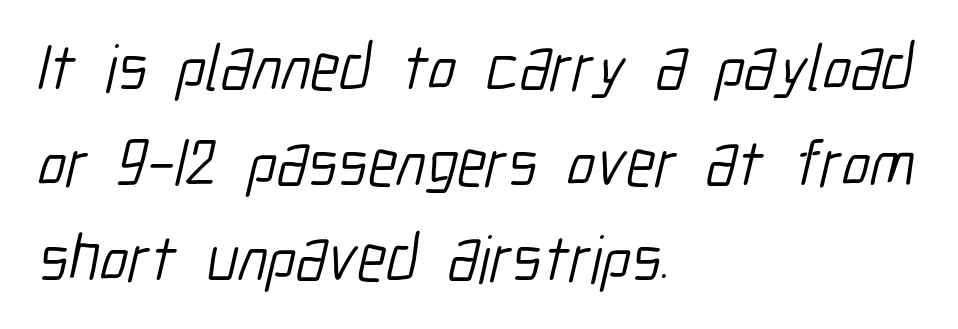
The image shows 66 px light, condensed sans-serif type; set left-aligned, normal line spacing (1.45x), normal letter spacing, not underlined; low stroke contrast and a medium x-height.
